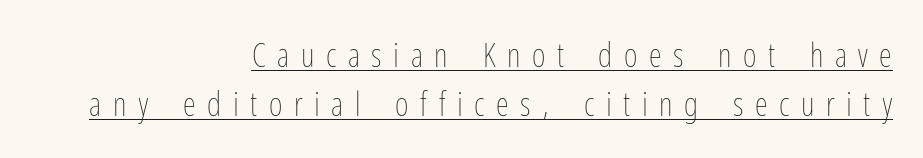
The image shows 33 px thin, condensed type, upright; set right-aligned, normal line spacing (1.5x), unusually wide letter spacing (+0.35 em), underlined; low stroke contrast and a medium x-height.
